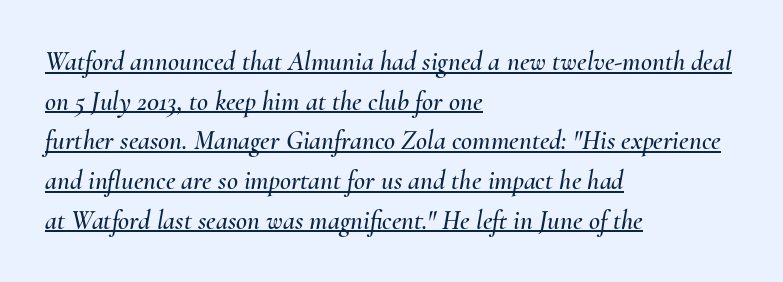
The letterforms sit shoulder to shoulder at normal distance. The passage shown leans; its letterforms are oblique. The line-height multiplier appears to be the usual default. Line beginnings align vertically; line endings do not. Underlining? Definitely there.
